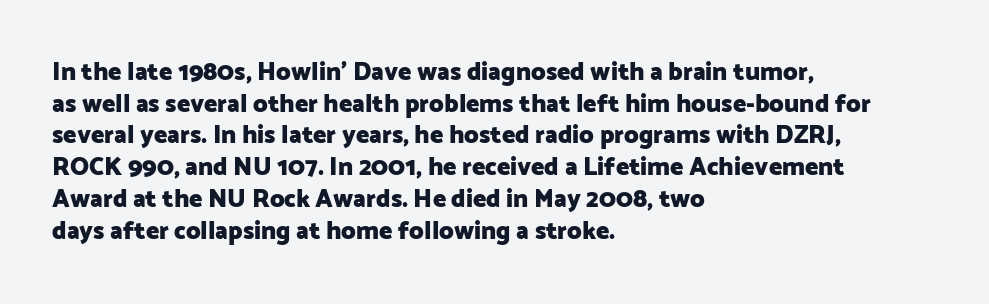
Q: Is the text bold? A: Yes.
Q: Is the text italic (slanted)? A: No, it is upright.
Q: Is the text underlined? A: No.
Q: How is the paragraph aligned? A: Left-aligned.
Q: Is the spacing between letters normal or unusually wide? A: Normal.
Q: Is the spacing between lines tight, normal or loose? A: Normal.
